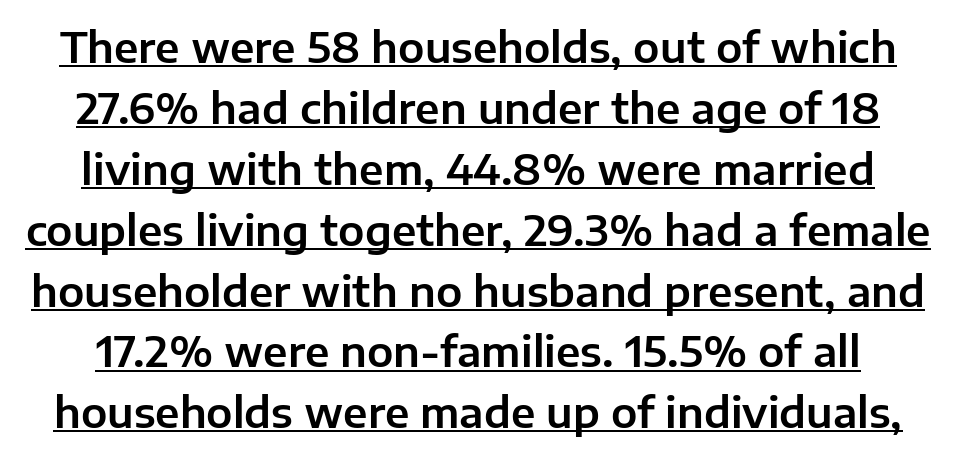
{"serif": "no", "italic": "no", "width": "normal", "stroke_contrast": "low", "x_height": "medium", "monospaced": "no", "underline": "yes", "line_spacing": "normal", "line_spacing_ratio": 1.45, "letter_spacing": "normal", "letter_spacing_em": 0.0, "glyph_px": 42}
